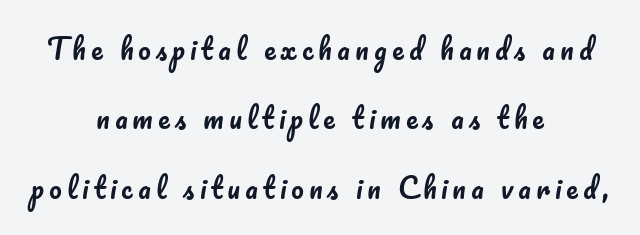
Q: Is the text italic (slanted)? A: Yes.
Q: Is the text underlined? A: No.
Q: How is the paragraph aligned? A: Centered.
Q: Is the spacing between lines tight, normal or loose? A: Loose.
Q: Width (condensed, normal, or wide)? A: Normal.
Q: Stroke contrast? A: Low.
Q: x-height? A: Small.
Q: Monospaced? A: No.
